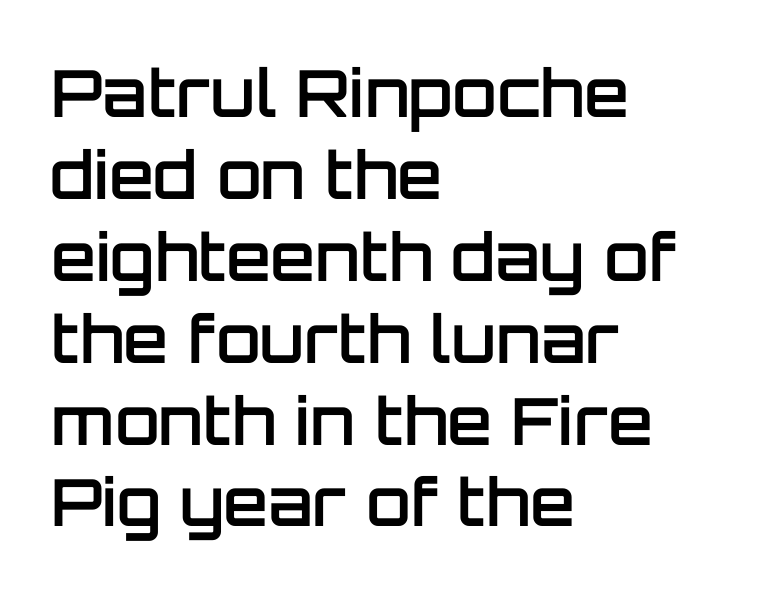
{"serif": "no", "italic": "no", "bold": "semi", "weight": "semibold", "width": "normal", "stroke_contrast": "low", "x_height": "large", "monospaced": "no", "underline": "no", "align": "left", "line_spacing": "normal", "line_spacing_ratio": 1.26, "letter_spacing": "normal", "letter_spacing_em": 0.0, "glyph_px": 65}
